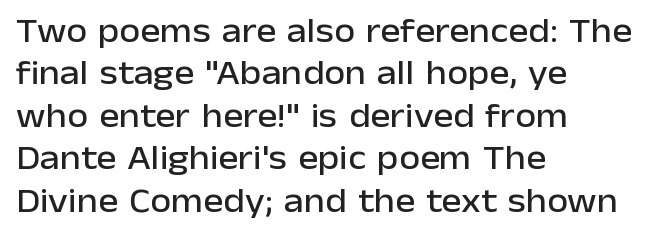
The image shows 34 px sans-serif type, upright; set left-aligned, normal line spacing (1.25x), normal letter spacing, not underlined; low stroke contrast and a medium x-height.
